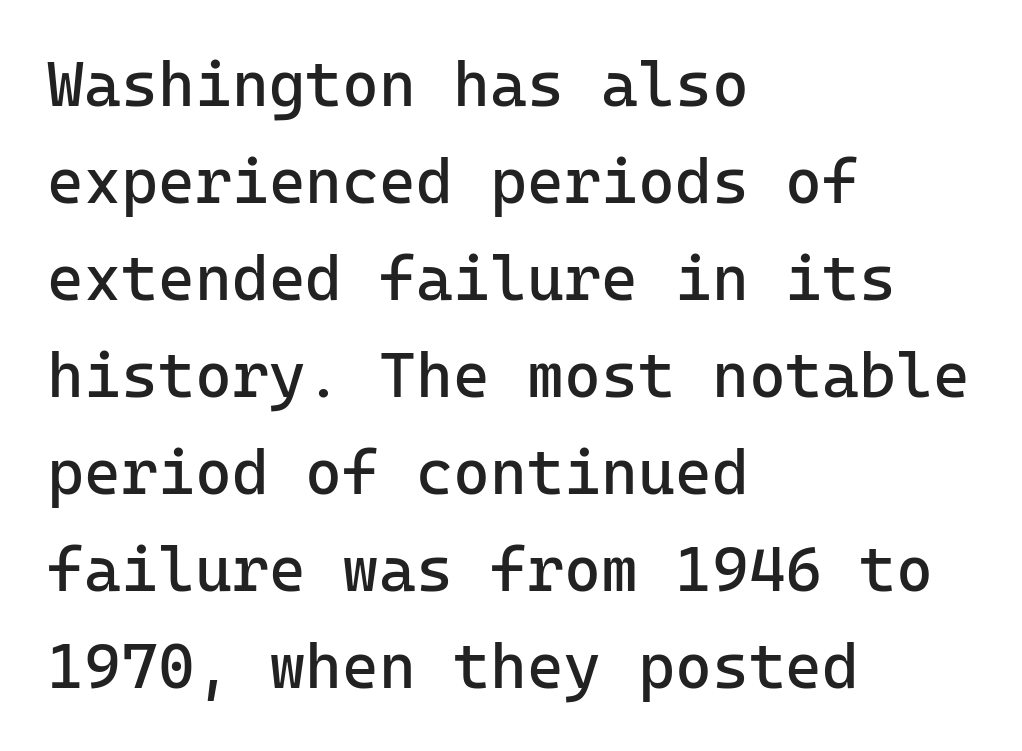
Rendered with straight, roman letterforms. Words appear dense and cohesive because spacing is normal. Weight: in the light-to-regular range. The designer left line spacing at the default.
